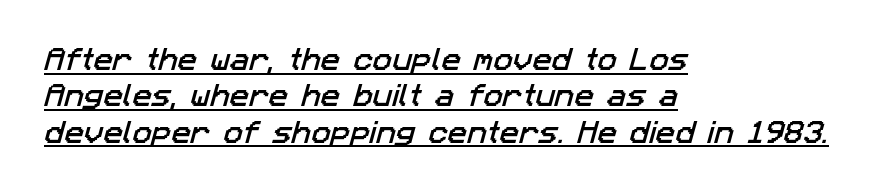
Q: Is the text underlined? A: Yes.
Q: How is the paragraph aligned? A: Left-aligned.
Q: Is the spacing between letters normal or unusually wide? A: Normal.
Q: Is the spacing between lines tight, normal or loose? A: Normal.
